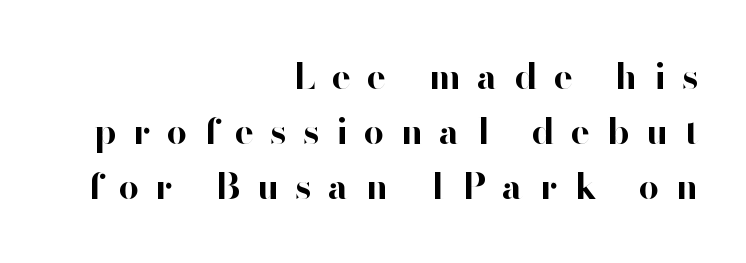
The image shows 36 px bold sans-serif type, upright; set right-aligned, normal line spacing (1.53x), unusually wide letter spacing (+0.46 em), not underlined; high stroke contrast and a small x-height.
